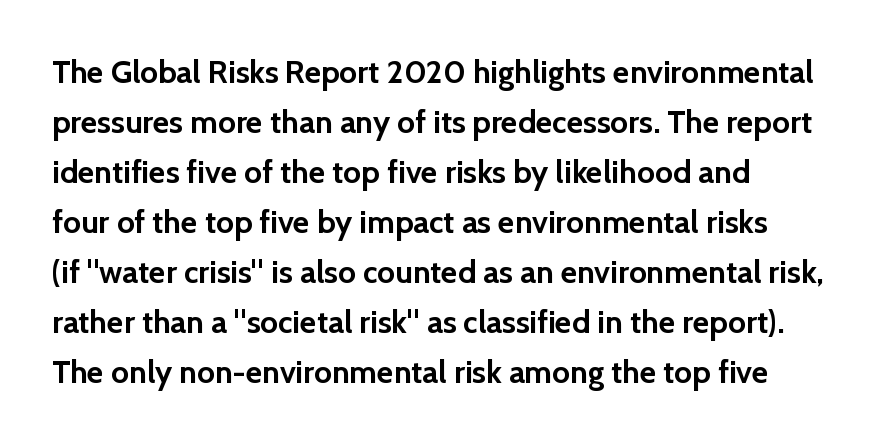
The image shows 32 px semibold sans-serif type, upright; set left-aligned, normal line spacing (1.56x), normal letter spacing, not underlined; a medium x-height.
